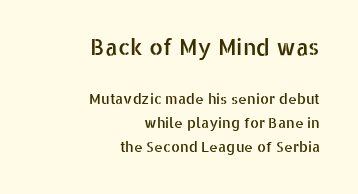
Q: Is the text italic (slanted)? A: No, it is upright.
Q: Is the text underlined? A: No.
Q: How is the paragraph aligned? A: Right-aligned.
Q: Is the spacing between letters normal or unusually wide? A: Normal.
Q: Is the spacing between lines tight, normal or loose? A: Normal.
Q: Which block of text is set in a larger size, the first (top) or the second (bottom)? A: The first (top) one.
